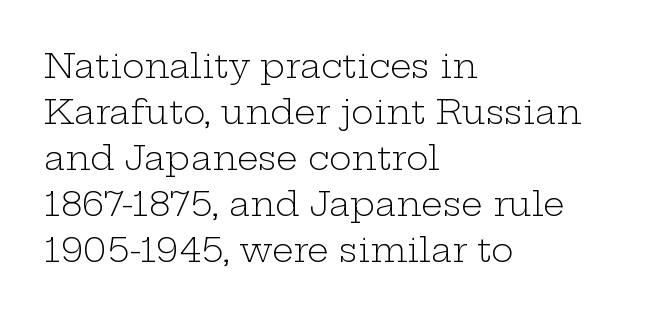
Q: Is the text bold? A: No.
Q: Is the text italic (slanted)? A: No, it is upright.
Q: Is the typeface a serif or a sans-serif typeface? A: Serif.
Q: Is the text underlined? A: No.
Q: How is the paragraph aligned? A: Left-aligned.
Q: Is the spacing between letters normal or unusually wide? A: Normal.
Q: Is the spacing between lines tight, normal or loose? A: Normal.
Q: Width (condensed, normal, or wide)? A: Wide.
Q: Stroke contrast? A: Low.
Q: x-height? A: Medium.
Q: Monospaced? A: No.
